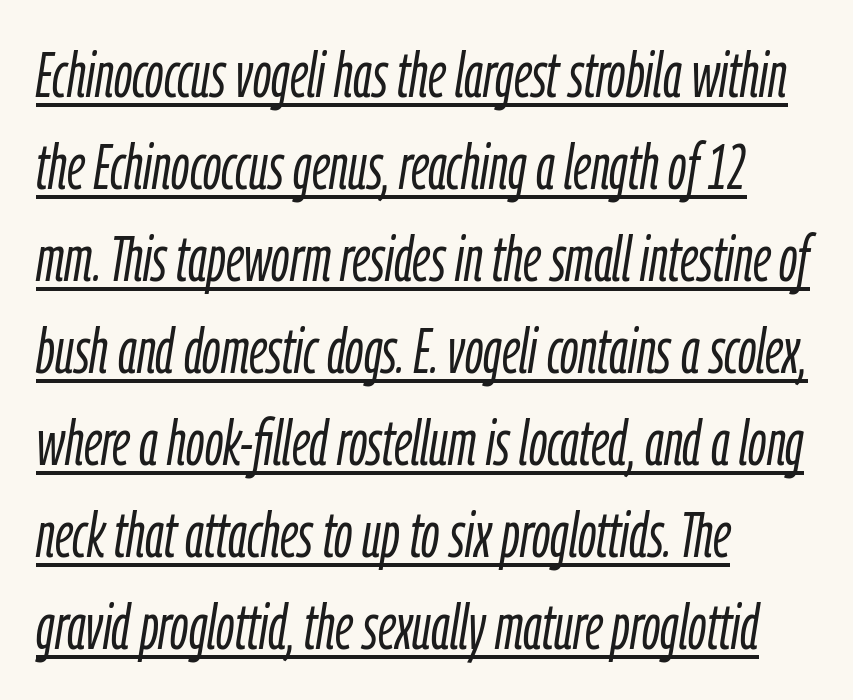
Q: Is the text bold? A: No.
Q: Is the text italic (slanted)? A: Yes, it leans right by about 9 degrees.
Q: Is the text underlined? A: Yes.
Q: How is the paragraph aligned? A: Left-aligned.
Q: Is the spacing between letters normal or unusually wide? A: Normal.
Q: Is the spacing between lines tight, normal or loose? A: Normal.
Q: Width (condensed, normal, or wide)? A: Condensed.
Q: Stroke contrast? A: Low.
Q: x-height? A: Medium.
Q: Monospaced? A: No.
